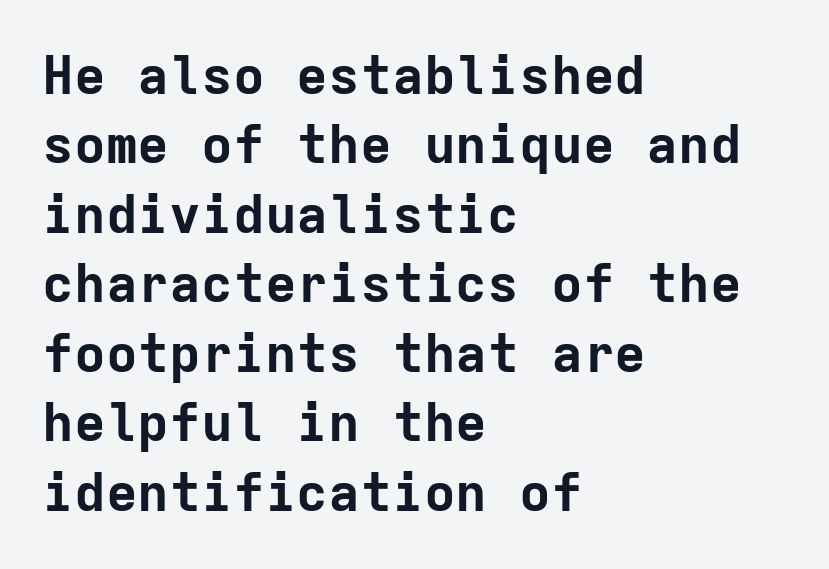
The lettering stays uniformly vertical, giving the passage a roman look. Any mark beneath the type? The region is blank. Weight: bold. Reading down the block, your eye returns to a fixed left position each line. A typesetter would call this zero additional tracking. Think of a typewriter: that constant character pitch is what you see here.
